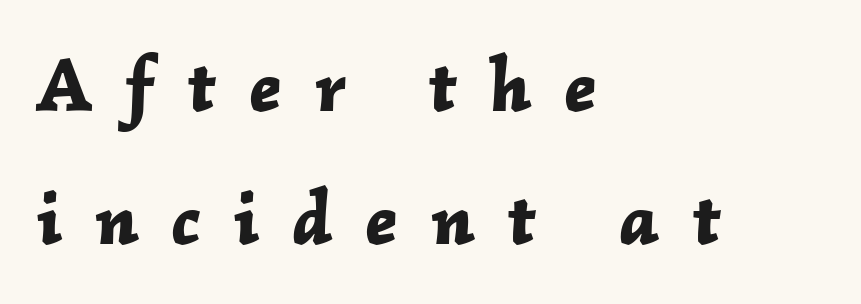
Looks like regular typesetting: each glyph gets only the width it needs. Summary of weight: heavy, a full bold. Does the copy run flush right? No — it runs flush left. Descenders are the only things crossing below the line. An italicized treatment has been applied to the whole sample. Each word looks stretched out because of the extra space between its letters.
